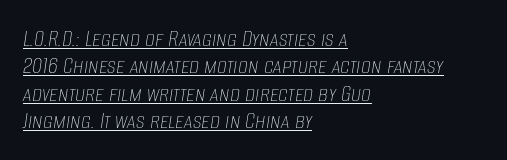
The image shows 25 px text type, italic (leaning right); set left-aligned, tight line spacing (1.1x), normal letter spacing, underlined.
